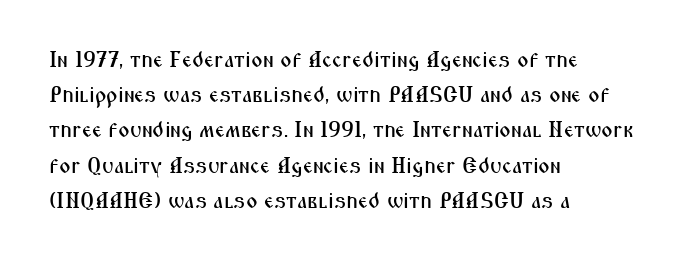
The face used here is rendered with its standard letterfit. A bare baseline throughout the passage. The compositor pushed each line to the left boundary. Regarding leading, the lines here are spaced in the standard way.
